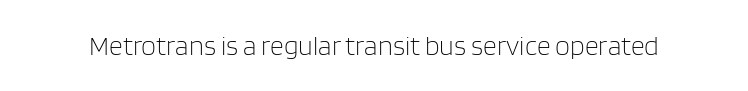
{"italic": "no", "bold": "no", "underline": "no", "letter_spacing": "normal", "letter_spacing_em": 0.0, "glyph_px": 27}
